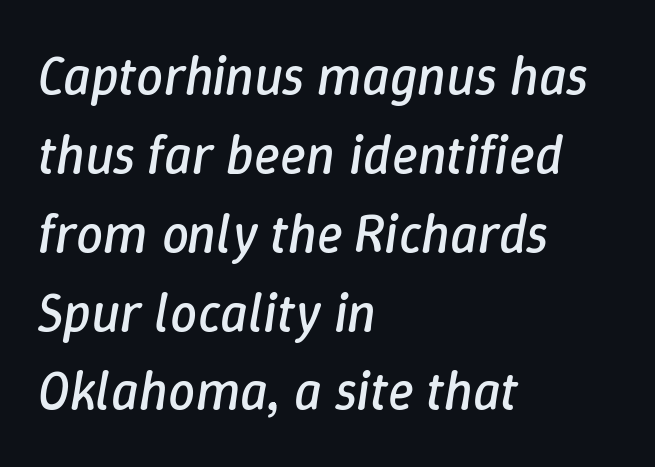
Honestly, there is no underline to notice here at all. These lines stack with their left ends in a neat column. The text carries the slant typical of an italic or oblique font. These lines are rendered in a variable-pitch font.
